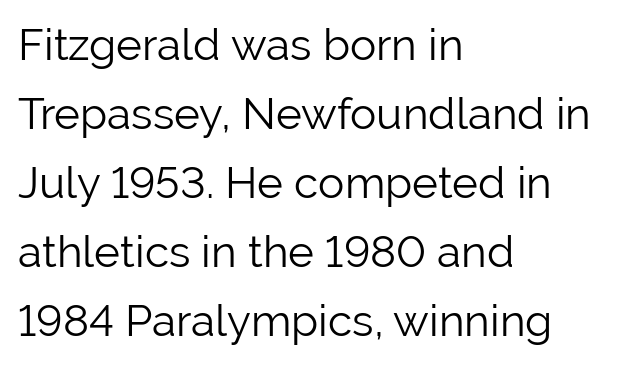
The image shows 44 px light sans-serif type, upright; set left-aligned, normal line spacing (1.57x), normal letter spacing, not underlined; low stroke contrast and a medium x-height.
